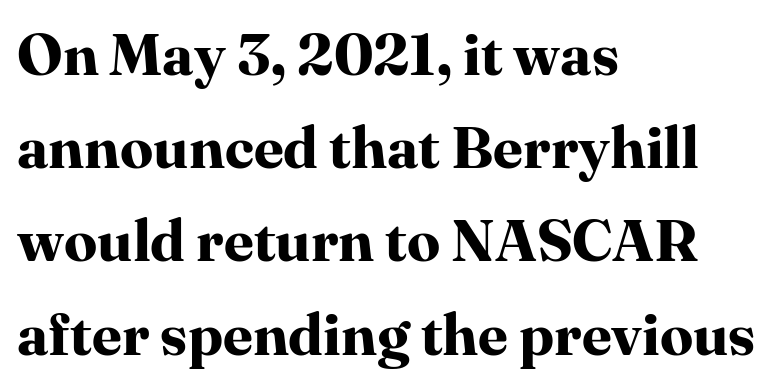
{"serif": "yes", "italic": "no", "bold": "yes", "weight": "bold", "width": "normal", "stroke_contrast": "high", "x_height": "medium", "monospaced": "no", "underline": "no", "align": "left", "line_spacing": "normal", "line_spacing_ratio": 1.58, "letter_spacing": "normal", "letter_spacing_em": 0.0, "glyph_px": 59}
